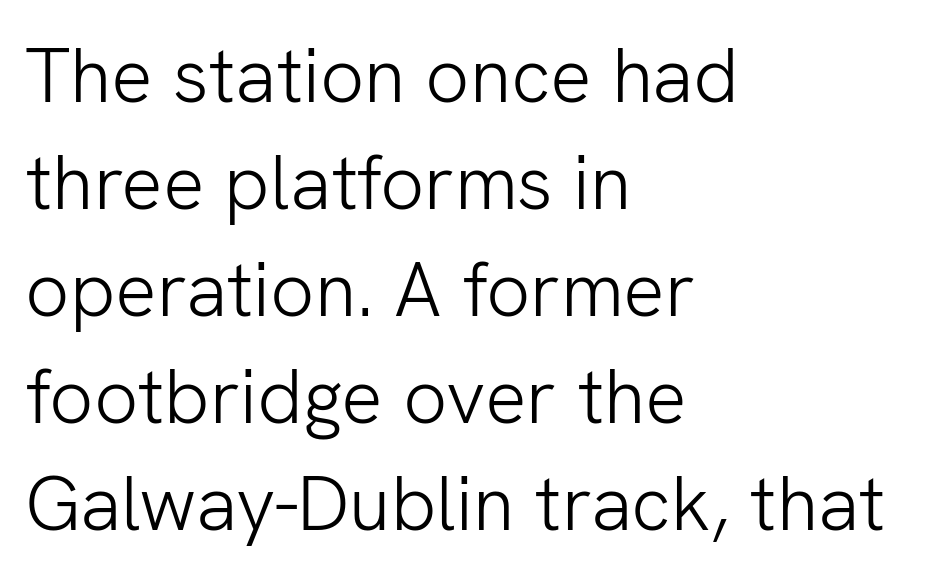
{"serif": "no", "italic": "no", "bold": "no", "weight": "light", "width": "normal", "stroke_contrast": "low", "x_height": "medium", "monospaced": "no", "underline": "no", "align": "left", "line_spacing": "normal", "line_spacing_ratio": 1.39, "letter_spacing": "normal", "letter_spacing_em": 0.0, "glyph_px": 77}
